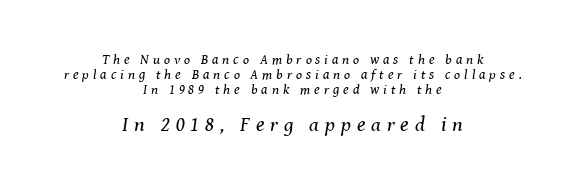
The image shows 21 px text type, italic (leaning right); set centered, tight line spacing (1.06x), unusually wide letter spacing (+0.28 em), not underlined; the second (bottom) block is 1.5x larger.
